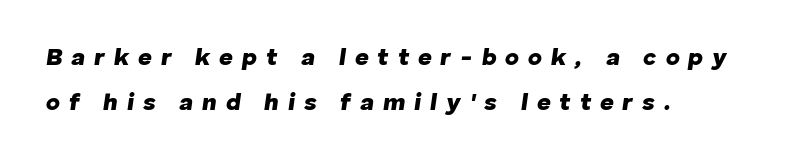
{"italic": "yes", "lean": "right", "slant_degrees": 8, "bold": "yes", "underline": "no", "align": "left", "line_spacing_ratio": 1.86, "letter_spacing": "wide", "letter_spacing_em": 0.37, "glyph_px": 24}
